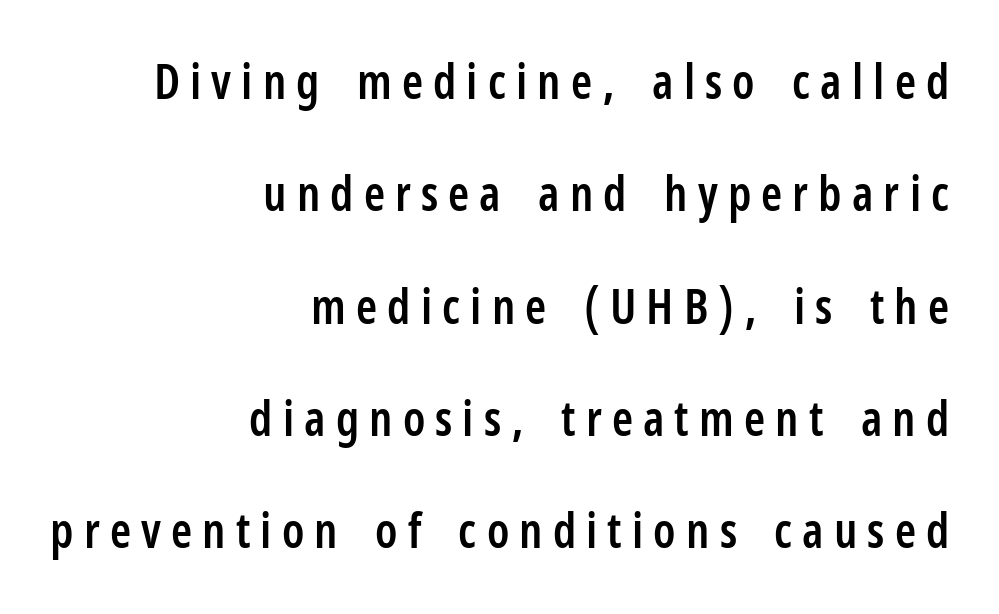
{"serif": "no", "italic": "no", "bold": "semi", "weight": "semibold", "width": "condensed", "stroke_contrast": "low", "x_height": "medium", "monospaced": "no", "underline": "no", "align": "right", "line_spacing": "loose", "line_spacing_ratio": 2.34, "letter_spacing": "wide", "letter_spacing_em": 0.21, "glyph_px": 48}
